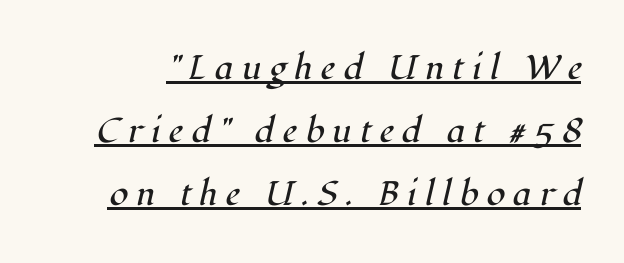
{"serif": "yes", "italic": "yes", "lean": "right", "slant_degrees": 12, "bold": "no", "weight": "regular", "width": "normal", "stroke_contrast": "high", "x_height": "medium", "monospaced": "no", "underline": "yes", "line_spacing_ratio": 1.86, "letter_spacing": "wide", "letter_spacing_em": 0.24, "glyph_px": 34}
